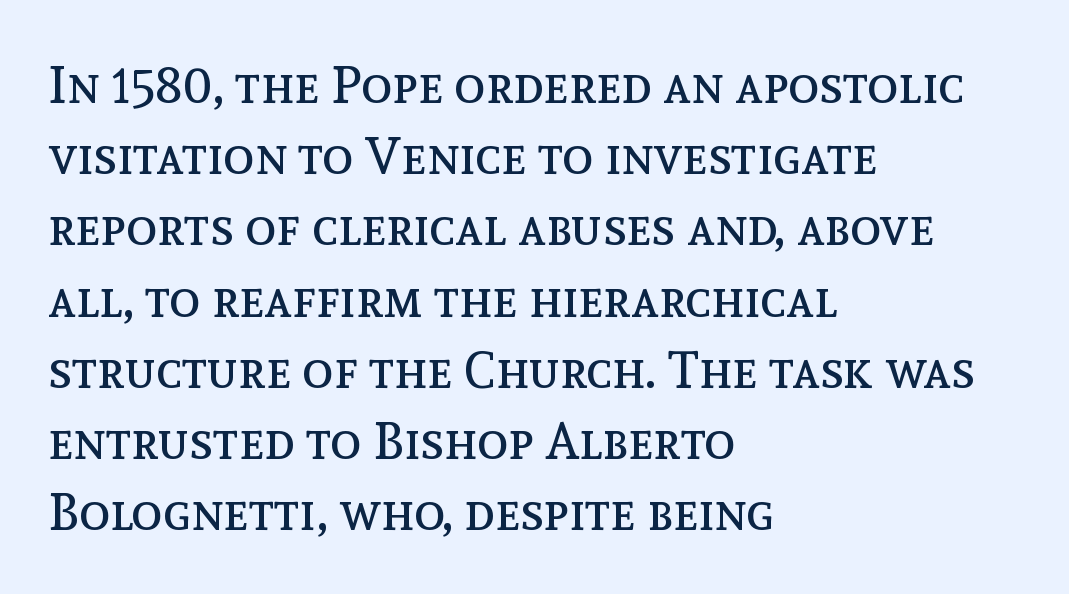
Q: Is the text bold? A: No.
Q: Is the text italic (slanted)? A: No, it is upright.
Q: Is the text underlined? A: No.
Q: How is the paragraph aligned? A: Left-aligned.
Q: Is the spacing between letters normal or unusually wide? A: Normal.
Q: Is the spacing between lines tight, normal or loose? A: Normal.
Q: Width (condensed, normal, or wide)? A: Normal.
Q: x-height? A: Medium.
Q: Monospaced? A: No.
